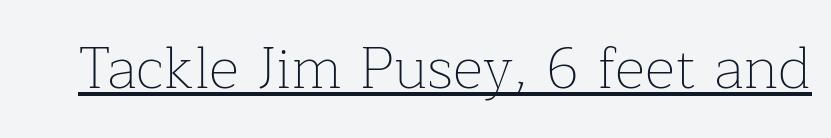
The image shows 59 px thin serif type, upright; set normal letter spacing, underlined; low stroke contrast and a medium x-height.
